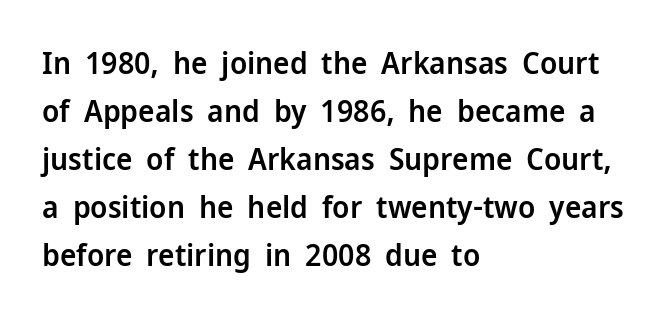
The face used here is proportionally spaced, like ordinary book or web type. Regarding leading, the lines here are spaced in the standard way. Heft: intermediate — a semibold. Does the copy run flush right? No — it runs flush left.
